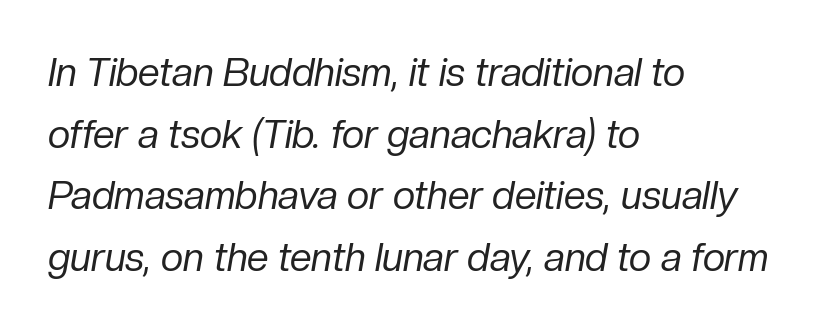
Q: Is the text bold? A: No.
Q: Is the text italic (slanted)? A: Yes, it leans right by about 10 degrees.
Q: Is the text underlined? A: No.
Q: How is the paragraph aligned? A: Left-aligned.
Q: Is the spacing between letters normal or unusually wide? A: Normal.
Q: Is the spacing between lines tight, normal or loose? A: Normal.
Q: Width (condensed, normal, or wide)? A: Normal.
Q: Stroke contrast? A: Low.
Q: x-height? A: Medium.
Q: Monospaced? A: No.
